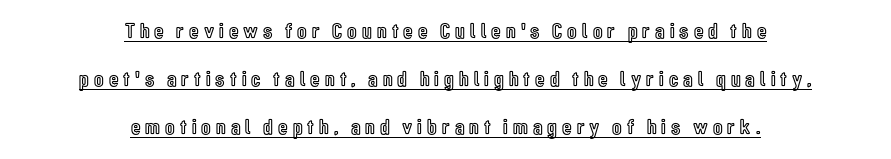
Q: Is the text italic (slanted)? A: No, it is upright.
Q: Is the text underlined? A: Yes.
Q: How is the paragraph aligned? A: Centered.
Q: Is the spacing between letters normal or unusually wide? A: Unusually wide.
Q: Is the spacing between lines tight, normal or loose? A: Loose.
